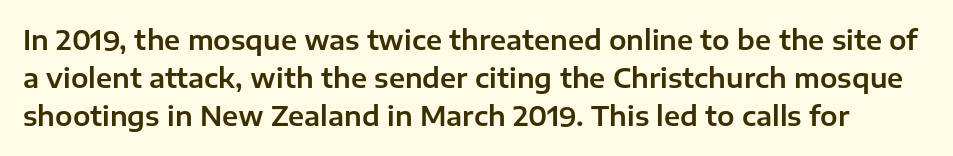
Q: Is the text italic (slanted)? A: No, it is upright.
Q: Is the text underlined? A: No.
Q: Is the spacing between letters normal or unusually wide? A: Normal.
Q: Is the spacing between lines tight, normal or loose? A: Normal.
